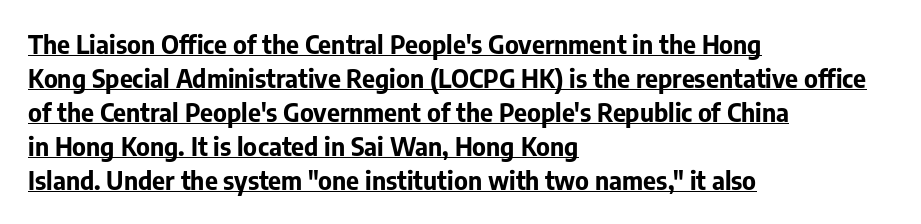
{"italic": "no", "bold": "yes", "underline": "yes", "align": "left", "line_spacing": "normal", "line_spacing_ratio": 1.36, "letter_spacing": "normal", "letter_spacing_em": 0.0, "glyph_px": 25}
